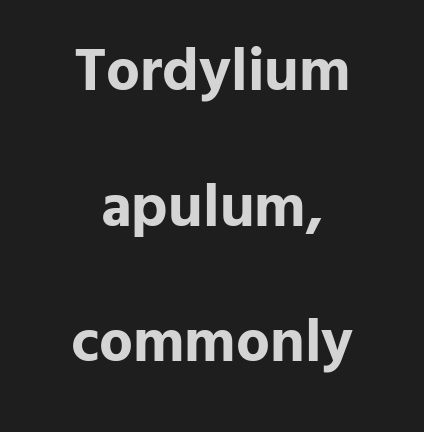
The rag falls on both sides of this text block equally. Standard letterfit; no display-style spreading of the glyphs. This block would shrink considerably if given ordinary leading; it's expanded now. Every stem runs plumb, perpendicular to the baseline. Do the characters align in a grid? No, the font is proportional. Grotesque or geometric, the face here clearly has no serifs.
